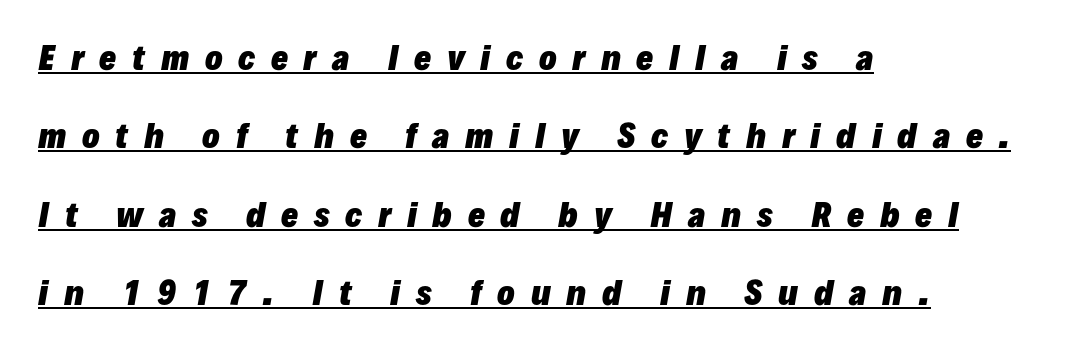
Q: Is the text bold? A: Yes.
Q: Is the text italic (slanted)? A: Yes, it leans right by about 10 degrees.
Q: Is the text underlined? A: Yes.
Q: How is the paragraph aligned? A: Left-aligned.
Q: Is the spacing between letters normal or unusually wide? A: Unusually wide.
Q: Is the spacing between lines tight, normal or loose? A: Loose.
Q: Width (condensed, normal, or wide)? A: Normal.
Q: Stroke contrast? A: Low.
Q: x-height? A: Medium.
Q: Monospaced? A: No.
